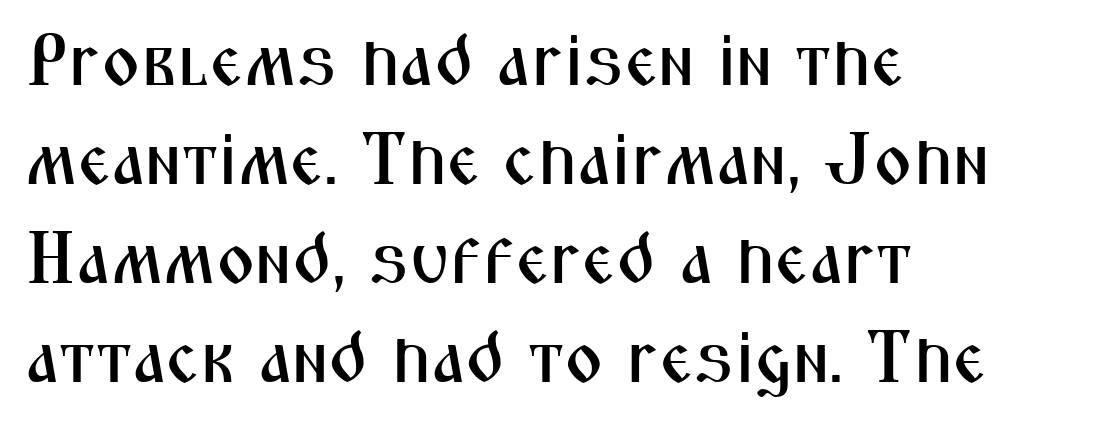
Words appear dense and cohesive because spacing is normal. Looks like regular typesetting: each glyph gets only the width it needs. The vertical gap from one line to the next is medium. Does the type have serifs? No, each stem ends abruptly. Decoration check: the copy has no underline.
